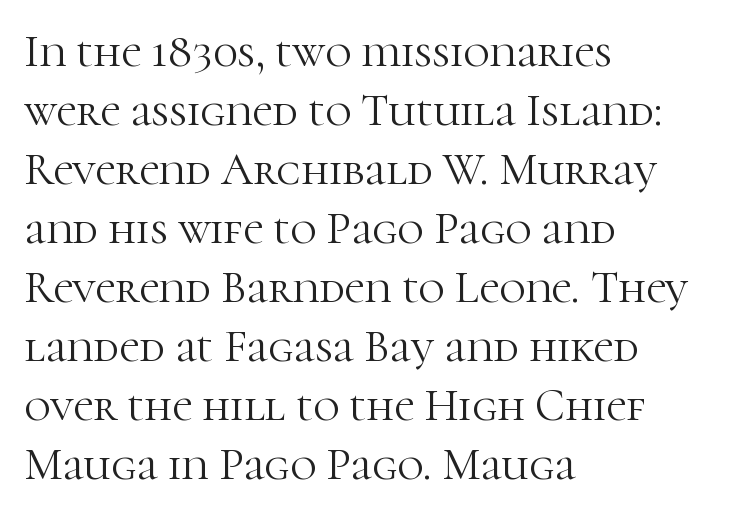
Serif or sans? Serif — the stroke terminals have little feet. Unmarked baselines from the first word to the last. How are the letters spaced? Ordinarily, with no added tracking. The setting favours the left margin, as ordinary paragraphs usually do.
